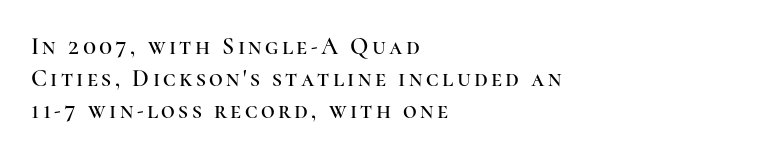
{"italic": "no", "underline": "no", "align": "left", "line_spacing": "normal", "line_spacing_ratio": 1.34, "glyph_px": 24}
